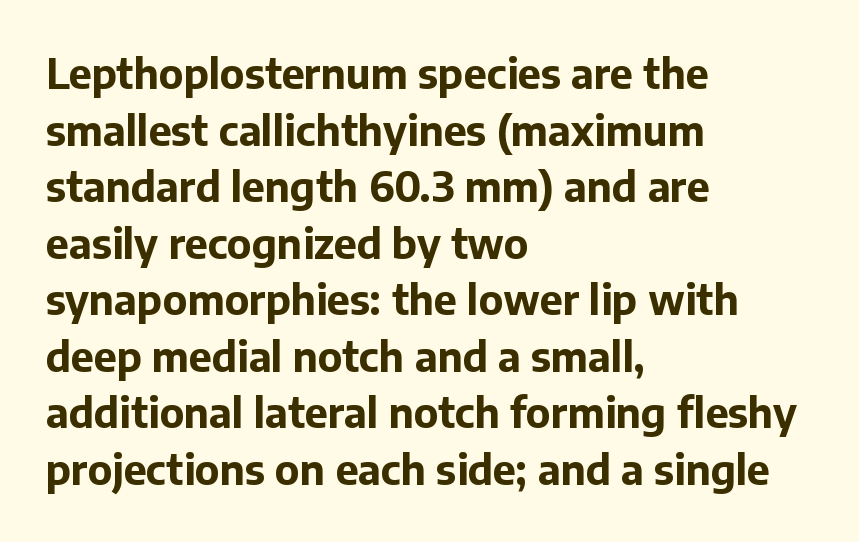
Spacing between characters is what you'd get straight out of the box. Glance below the letters and you will spot only blank space. This sample uses an upright cut, with every glyph sitting square on the baseline. The glyphs have the mass of a bold cut.
